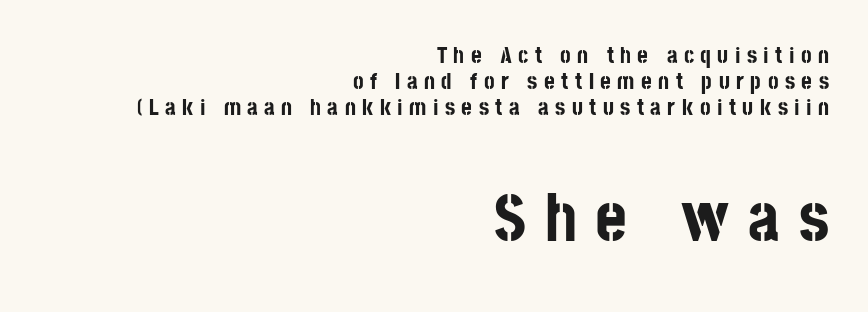
Nope, no serifs anywhere on these letters. Ascenders rise straight up at ninety degrees. Look at the stroke-to-counter ratio: heavy, a bold. Note the varied advance widths — an 'i' is clearly narrower than an 'm'. Bare-footed words on every line. Horizontally, the lines are justified to the trailing edge only.
